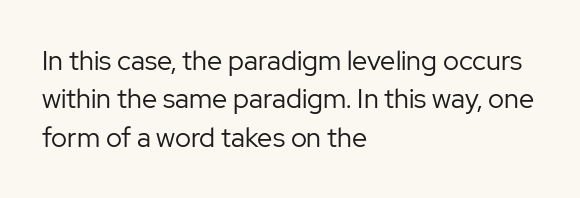
The image shows 27 px text type, upright; set left-aligned, normal line spacing (1.42x), normal letter spacing, not underlined.
